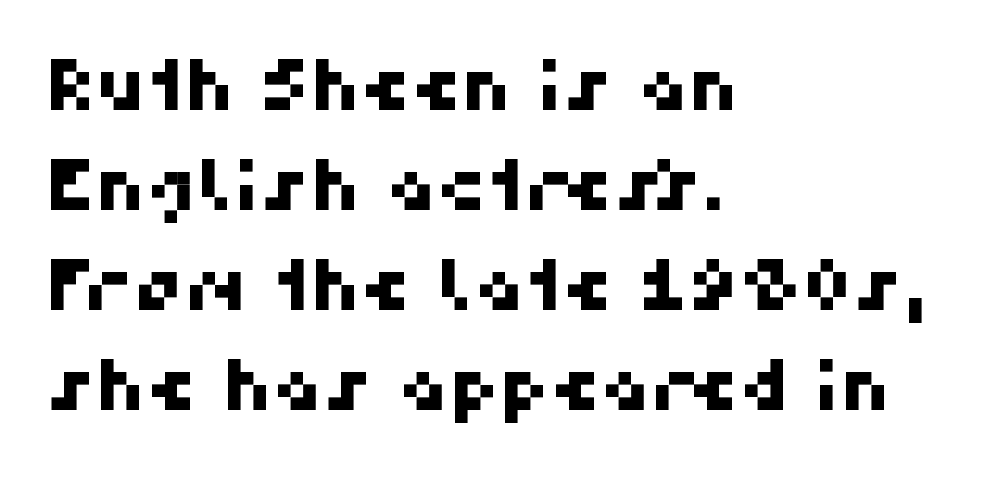
Interline gaps are of average width in this sample. Descender tails drop into unmarked territory. You could not count columns in this text — the font is proportionally spaced. The type is set solid horizontally, with unmodified tracking. The designer went with a sans here, leaving each stem footless.
